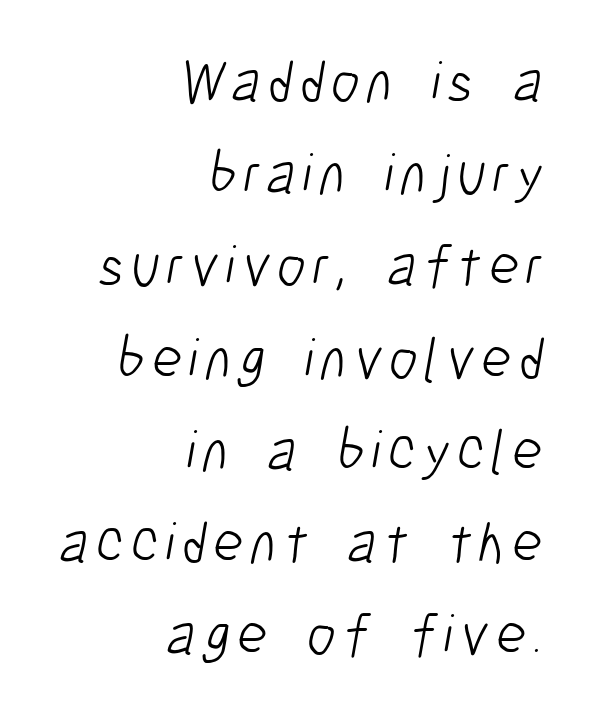
{"serif": "no", "bold": "no", "weight": "light", "width": "condensed", "stroke_contrast": "low", "x_height": "medium", "monospaced": "no", "underline": "no", "align": "right", "line_spacing": "normal", "line_spacing_ratio": 1.59, "glyph_px": 58}
